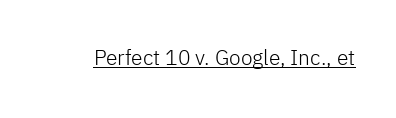
{"italic": "no", "bold": "no", "underline": "yes", "letter_spacing": "normal", "letter_spacing_em": 0.0, "glyph_px": 21}
